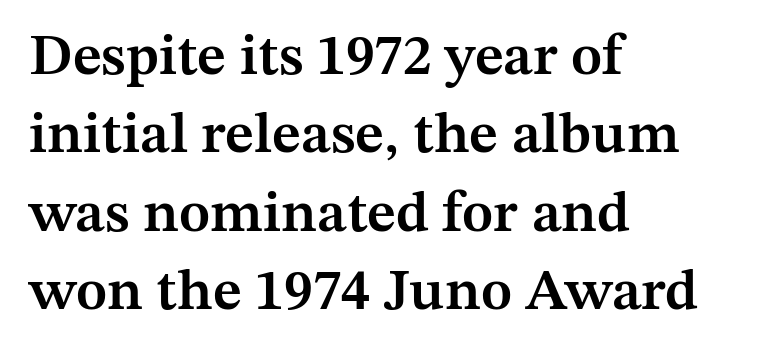
The image shows 58 px semibold serif type, upright; set left-aligned, normal line spacing (1.35x), normal letter spacing, not underlined; medium stroke contrast and a medium x-height.
